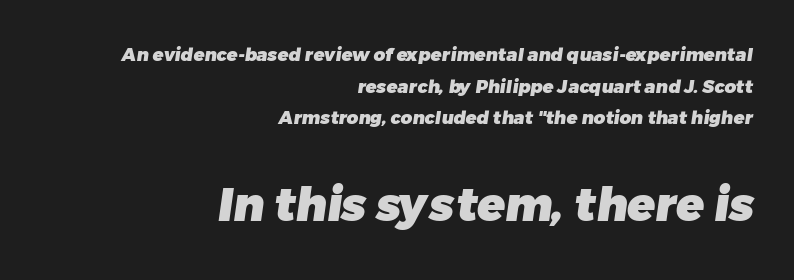
The image shows 46 px heavy sans-serif type; set right-aligned, line spacing 1.76x, normal letter spacing, not underlined; the second (bottom) block is 2.56x larger; low stroke contrast and a medium x-height.
